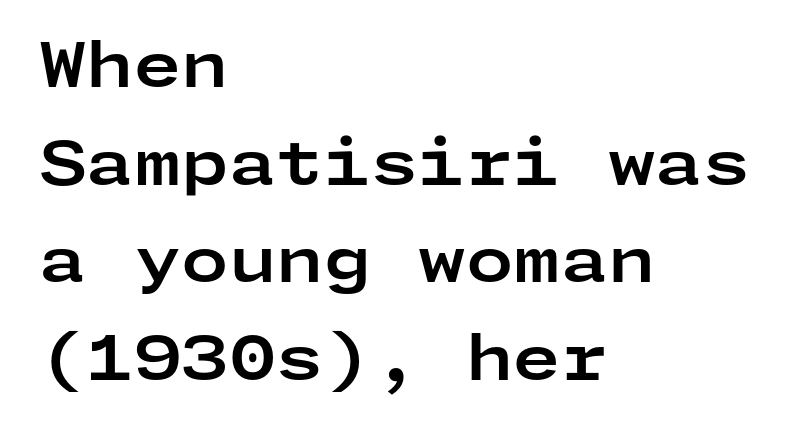
Compared with a centered layout, this one pins lines to the left instead. Stroke terminals: plain, sans-serif. Each new line begins a customary step beneath the previous one. The lettering holds an erect, upright posture throughout. You could call the tracking neutral — neither tight nor loose. Weight: bold.
